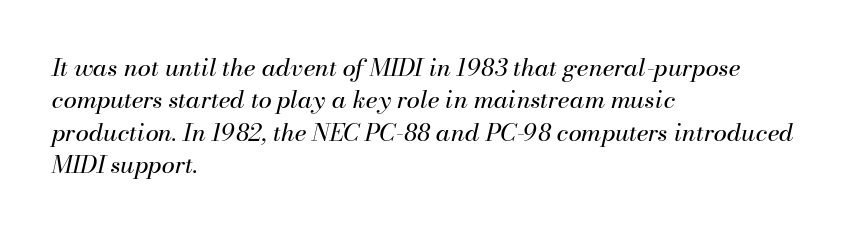
Q: Is the text bold? A: No.
Q: Is the text italic (slanted)? A: Yes, it leans right by about 13 degrees.
Q: Is the text underlined? A: No.
Q: How is the paragraph aligned? A: Left-aligned.
Q: Is the spacing between letters normal or unusually wide? A: Normal.
Q: Is the spacing between lines tight, normal or loose? A: Normal.
